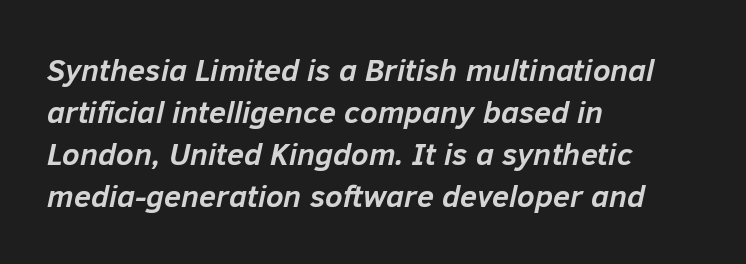
The image shows 31 px semibold type, italic (leaning right); set left-aligned, normal line spacing (1.36x), normal letter spacing, not underlined; low stroke contrast and a medium x-height.
